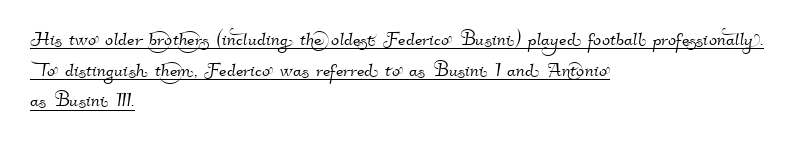
Q: Is the text underlined? A: Yes.
Q: How is the paragraph aligned? A: Left-aligned.
Q: Is the spacing between letters normal or unusually wide? A: Normal.
Q: Is the spacing between lines tight, normal or loose? A: Normal.
